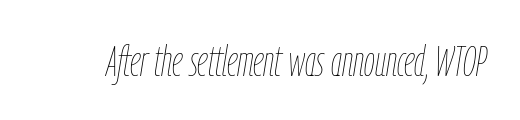
The image shows 43 px thin, condensed type, italic (leaning right); set normal letter spacing, not underlined; low stroke contrast and a medium x-height.
